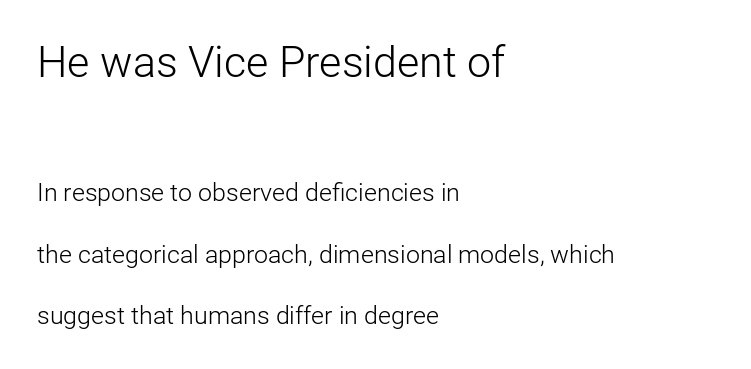
{"serif": "no", "italic": "no", "bold": "no", "weight": "light", "width": "normal", "stroke_contrast": "low", "x_height": "medium", "monospaced": "no", "underline": "no", "align": "left", "line_spacing": "loose", "line_spacing_ratio": 2.46, "letter_spacing": "normal", "letter_spacing_em": 0.0, "larger_block": "first", "size_ratio": 1.72, "glyph_px": 43}
